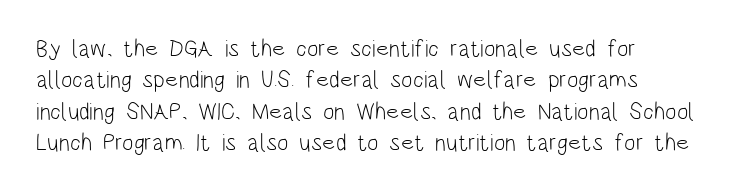
Q: Is the text bold? A: No.
Q: Is the text italic (slanted)? A: No, it is upright.
Q: Is the text underlined? A: No.
Q: Is the spacing between letters normal or unusually wide? A: Normal.
Q: Is the spacing between lines tight, normal or loose? A: Normal.
